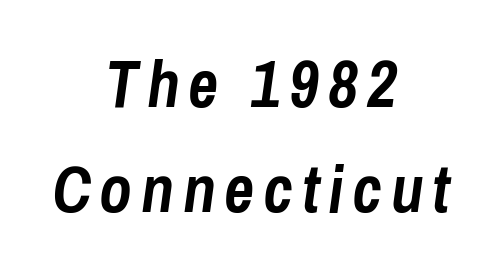
Here the designer chose a conventional face with non-uniform glyph widths. Leading matches the norm, producing a regular column. A dark, heavy texture on the line: the type is bold. The rendering positions every line midway between the sides. Posture: slanted. Plain, unruled lines of type.
